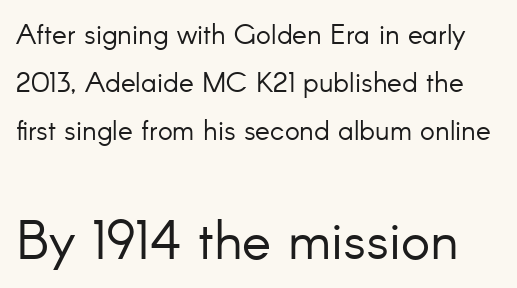
Unlike italic type, these characters show no tilt at all. These lines are rendered in a variable-pitch font. Beneath every word, the page is bare. Glyph-to-glyph distance matches everyday printed text. A student would notice the bottom passage is typeset larger than what precedes it. Summary of weight: not heavy and not bold.
